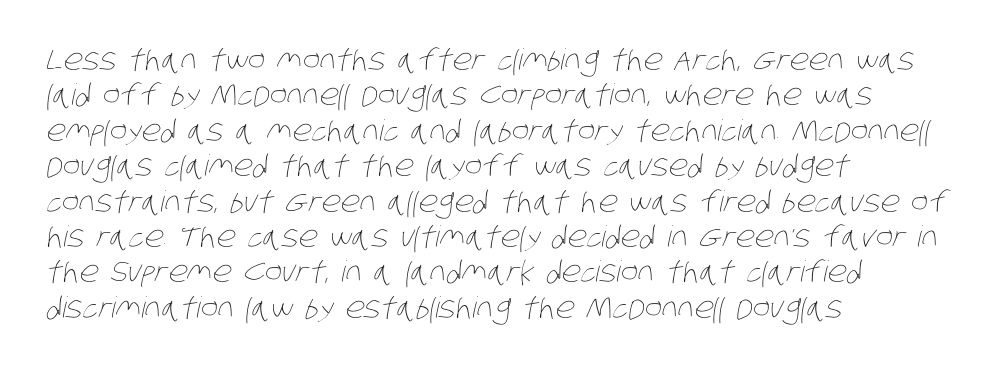
{"bold": "no", "weight": "thin", "width": "condensed", "stroke_contrast": "low", "x_height": "large", "monospaced": "no", "underline": "no", "align": "left", "line_spacing_ratio": 1.22, "letter_spacing": "normal", "letter_spacing_em": 0.0, "glyph_px": 29}
